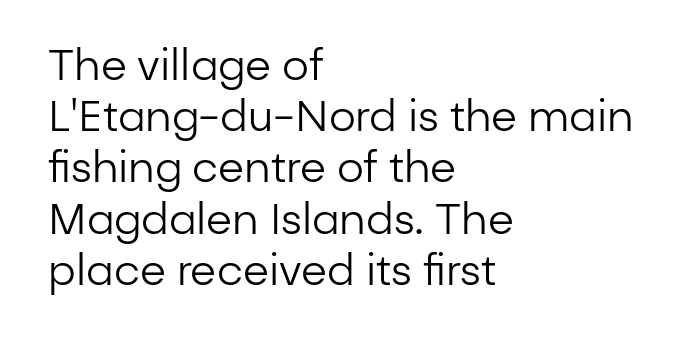
How are the letters spaced? Ordinarily, with no added tracking. This rendering uses left alignment, leaving the right contour irregular. The type family on display is of the sans-serif kind. Clear beneath every line of the passage. Is this a fixed-width face? No — the glyphs have proportional, varying widths.
